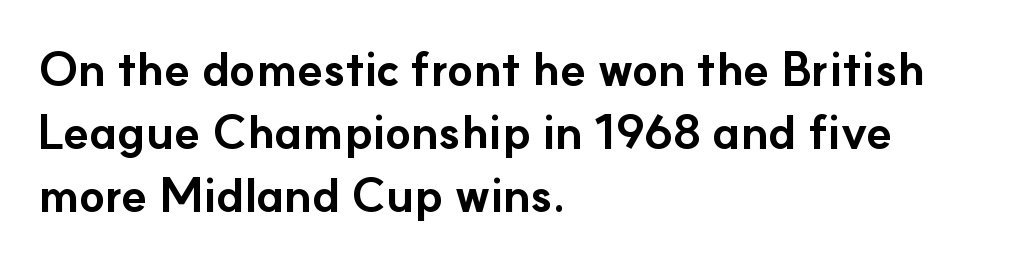
The image shows 47 px bold sans-serif type, upright; set left-aligned, normal line spacing (1.34x), normal letter spacing, not underlined; low stroke contrast and a small x-height.
